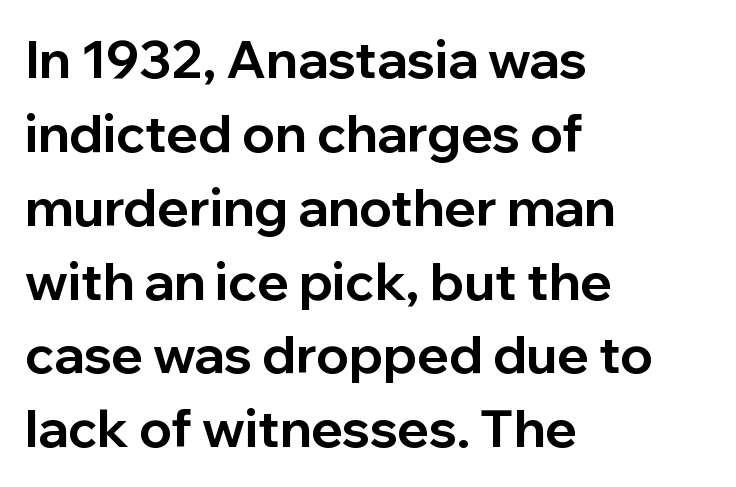
The image shows 52 px bold sans-serif type, upright; set left-aligned, normal line spacing (1.42x), normal letter spacing, not underlined; low stroke contrast and a medium x-height.
